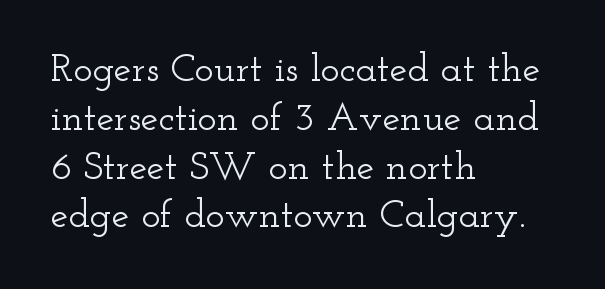
Q: Is the text italic (slanted)? A: No, it is upright.
Q: Is the typeface a serif or a sans-serif typeface? A: Serif.
Q: Is the text underlined? A: No.
Q: How is the paragraph aligned? A: Left-aligned.
Q: Is the spacing between letters normal or unusually wide? A: Normal.
Q: Width (condensed, normal, or wide)? A: Wide.
Q: Stroke contrast? A: Low.
Q: x-height? A: Small.
Q: Monospaced? A: No.
